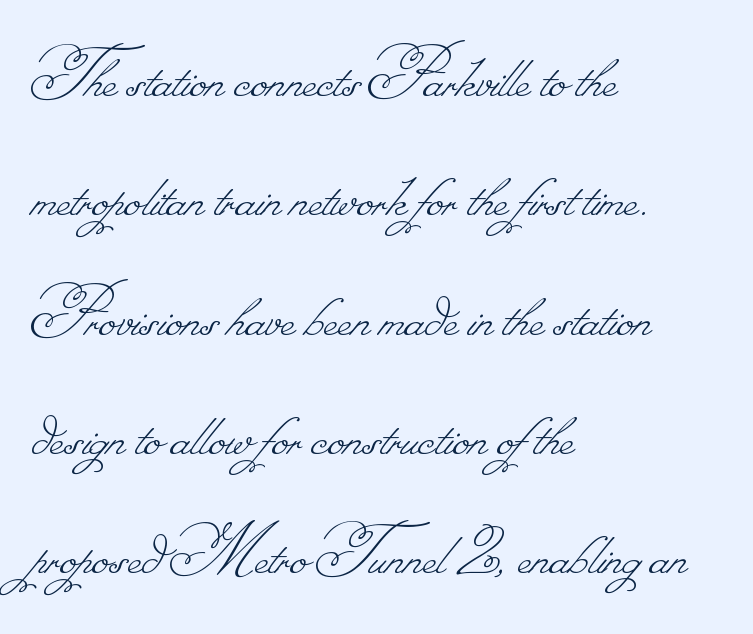
{"bold": "no", "weight": "thin", "width": "normal", "stroke_contrast": "low", "monospaced": "no", "underline": "no", "align": "left", "line_spacing": "normal", "line_spacing_ratio": 1.57, "letter_spacing": "normal", "letter_spacing_em": 0.0, "glyph_px": 76}
